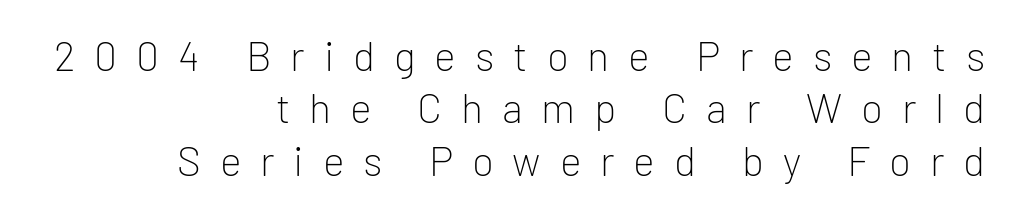
This is sans-serif lettering, the kind often seen on screens and signage. Characters remain perfectly vertical along every line. The passage shown is typed in a proportional face where columns would drift. The typesetting does not lean heavy: it is not bold. If you drew a ruler down the right edge, every line would touch it. The type is letterspaced generously, with wide tracking.
